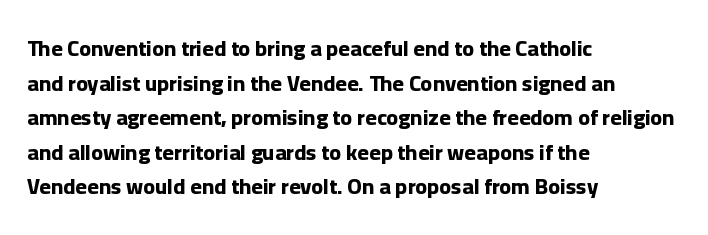
Q: Is the text bold? A: Yes.
Q: Is the text italic (slanted)? A: No, it is upright.
Q: Is the text underlined? A: No.
Q: How is the paragraph aligned? A: Left-aligned.
Q: Is the spacing between letters normal or unusually wide? A: Normal.
Q: Is the spacing between lines tight, normal or loose? A: Normal.
